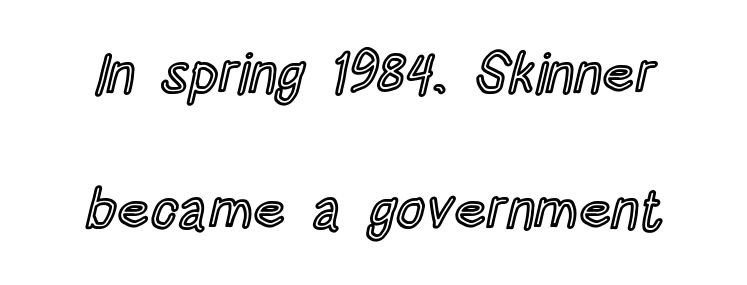
{"width": "condensed", "x_height": "large", "monospaced": "no", "underline": "no", "line_spacing": "loose", "line_spacing_ratio": 2.42, "letter_spacing": "normal", "letter_spacing_em": 0.0, "glyph_px": 56}
